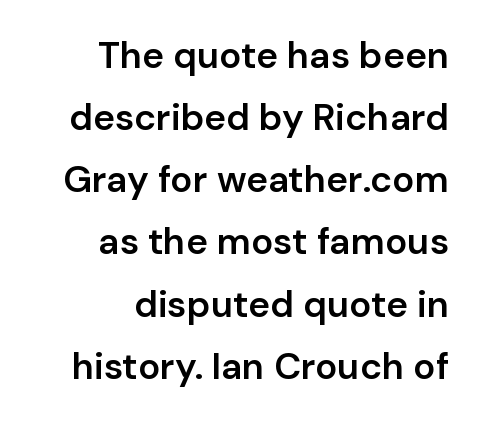
Q: Is the text bold? A: Semi-bold.
Q: Is the text italic (slanted)? A: No, it is upright.
Q: Is the typeface a serif or a sans-serif typeface? A: Sans-serif.
Q: Is the text underlined? A: No.
Q: How is the paragraph aligned? A: Right-aligned.
Q: Is the spacing between letters normal or unusually wide? A: Normal.
Q: Is the spacing between lines tight, normal or loose? A: Normal.
Q: Width (condensed, normal, or wide)? A: Normal.
Q: Stroke contrast? A: Low.
Q: x-height? A: Medium.
Q: Monospaced? A: No.
